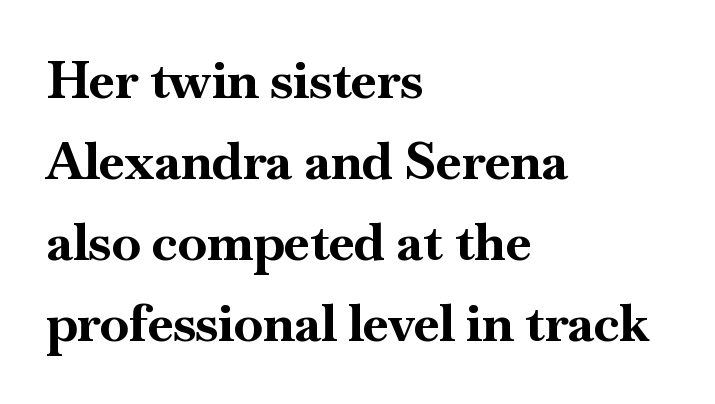
In terms of leading, this rendering sits right in the middle. These lines are set flush left with a ragged right edge. Plenty of ink on the page — the face is bold. The type family on display is of the serif kind. Check under the words: just untouched page. Spacing between characters is what you'd get straight out of the box.
